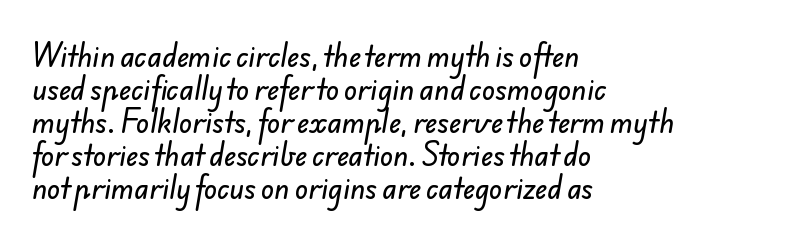
Q: Is the text underlined? A: No.
Q: How is the paragraph aligned? A: Left-aligned.
Q: Is the spacing between letters normal or unusually wide? A: Normal.
